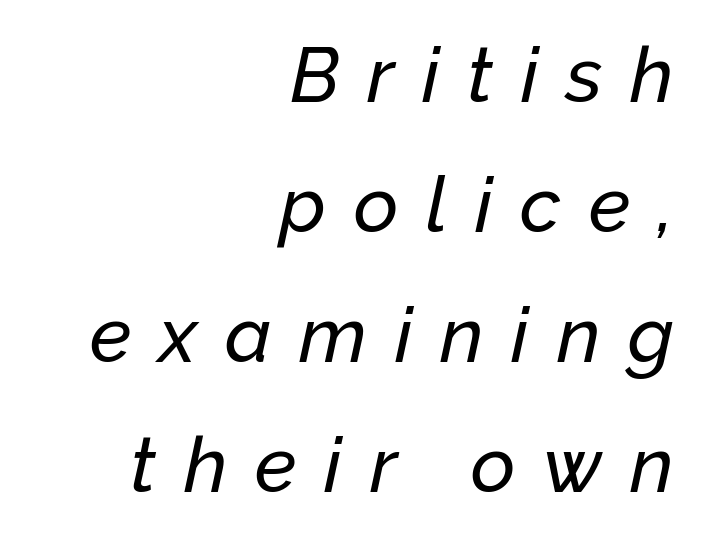
The image shows 77 px text type, italic (leaning right); set right-aligned, normal line spacing (1.69x), unusually wide letter spacing (+0.36 em), not underlined; low stroke contrast and a medium x-height.
